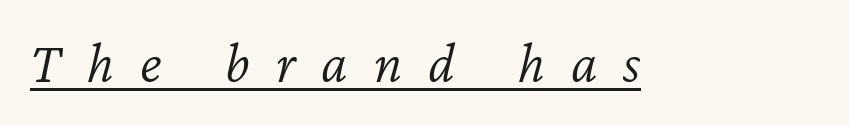
Stroke thickness stays within the range of a standard reading face or lighter. A typesetter would call this proportional, since set widths differ per character. How are the letters spaced? Widely, with obvious added tracking. The face used here appears with an underline applied.
